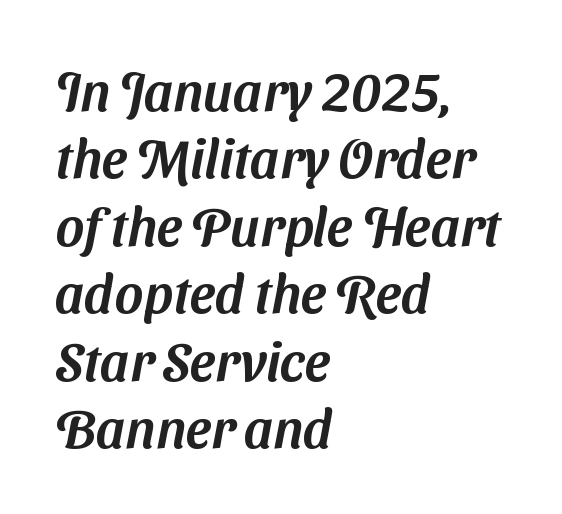
Q: Is the typeface a serif or a sans-serif typeface? A: Sans-serif.
Q: Is the text underlined? A: No.
Q: How is the paragraph aligned? A: Left-aligned.
Q: Is the spacing between letters normal or unusually wide? A: Normal.
Q: Is the spacing between lines tight, normal or loose? A: Normal.
Q: Width (condensed, normal, or wide)? A: Normal.
Q: Stroke contrast? A: Medium.
Q: x-height? A: Medium.
Q: Monospaced? A: No.
